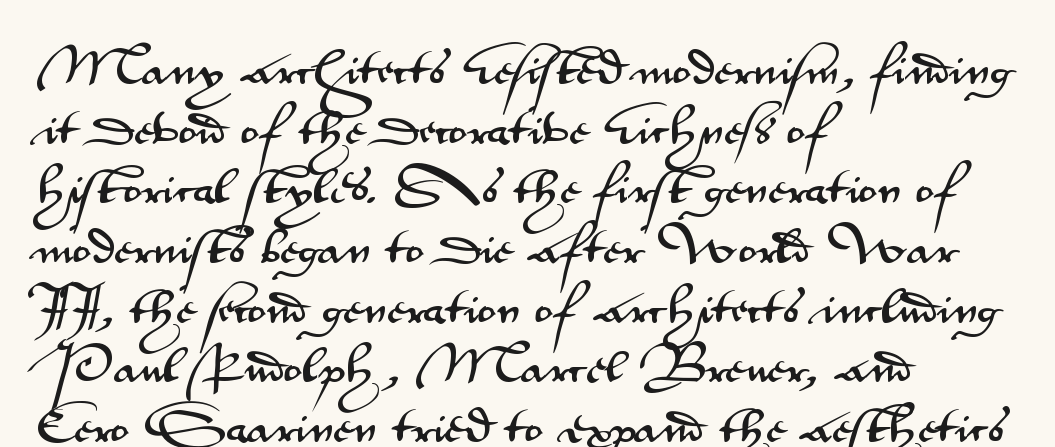
The image shows 39 px wide sans-serif type; set left-aligned, normal line spacing (1.53x), normal letter spacing, not underlined; medium stroke contrast and a small x-height.
